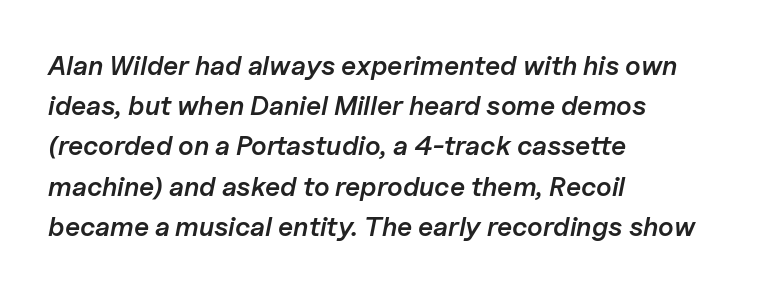
The image shows 27 px text type, italic (leaning right); set left-aligned, normal line spacing (1.49x), normal letter spacing, not underlined.
